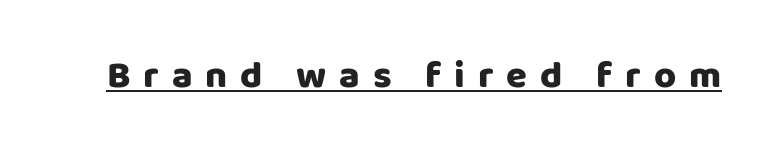
{"serif": "no", "italic": "no", "width": "normal", "stroke_contrast": "low", "x_height": "large", "monospaced": "no", "underline": "yes", "letter_spacing": "wide", "letter_spacing_em": 0.34, "glyph_px": 38}
